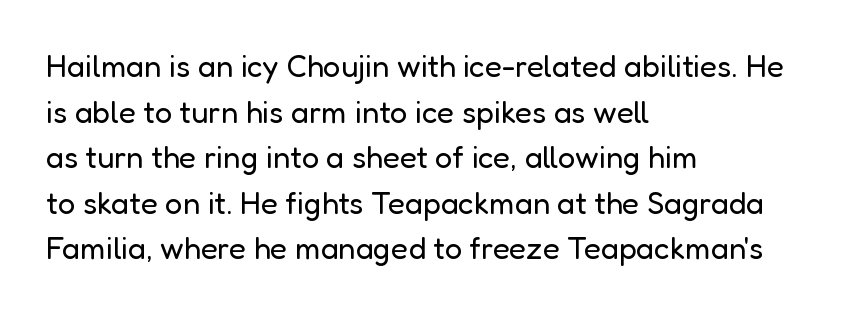
The image shows 31 px regular-weight sans-serif type, upright; set left-aligned, normal line spacing (1.47x), normal letter spacing, not underlined; low stroke contrast and a medium x-height.
